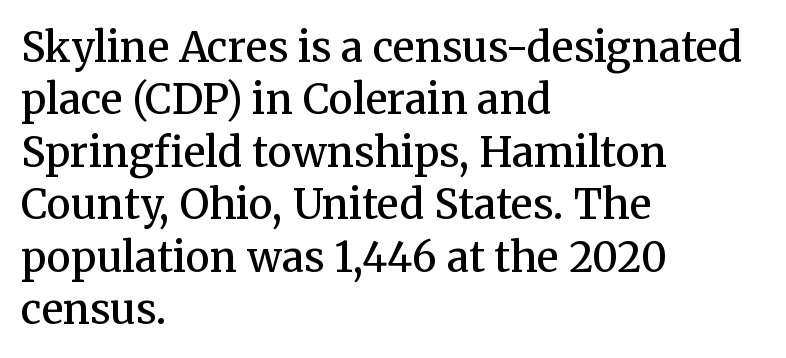
Q: Is the text bold? A: Semi-bold.
Q: Is the text italic (slanted)? A: No, it is upright.
Q: Is the typeface a serif or a sans-serif typeface? A: Serif.
Q: Is the text underlined? A: No.
Q: How is the paragraph aligned? A: Left-aligned.
Q: Is the spacing between letters normal or unusually wide? A: Normal.
Q: Is the spacing between lines tight, normal or loose? A: Normal.
Q: Width (condensed, normal, or wide)? A: Normal.
Q: Stroke contrast? A: Medium.
Q: x-height? A: Medium.
Q: Monospaced? A: No.
